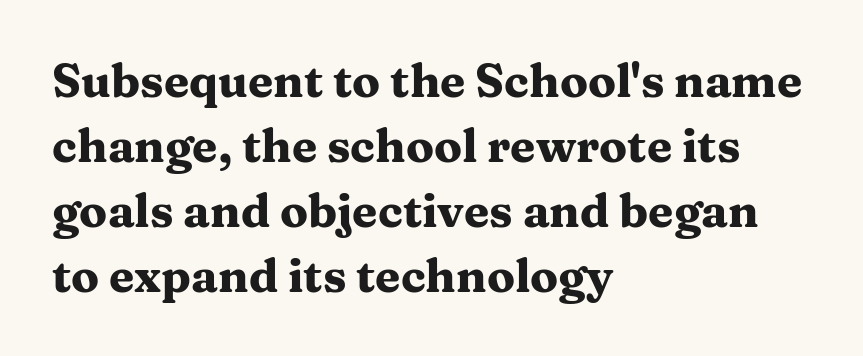
Q: Is the text bold? A: Yes.
Q: Is the text italic (slanted)? A: No, it is upright.
Q: Is the typeface a serif or a sans-serif typeface? A: Serif.
Q: Is the text underlined? A: No.
Q: How is the paragraph aligned? A: Left-aligned.
Q: Is the spacing between letters normal or unusually wide? A: Normal.
Q: Is the spacing between lines tight, normal or loose? A: Normal.
Q: Width (condensed, normal, or wide)? A: Wide.
Q: Stroke contrast? A: Medium.
Q: x-height? A: Medium.
Q: Monospaced? A: No.
